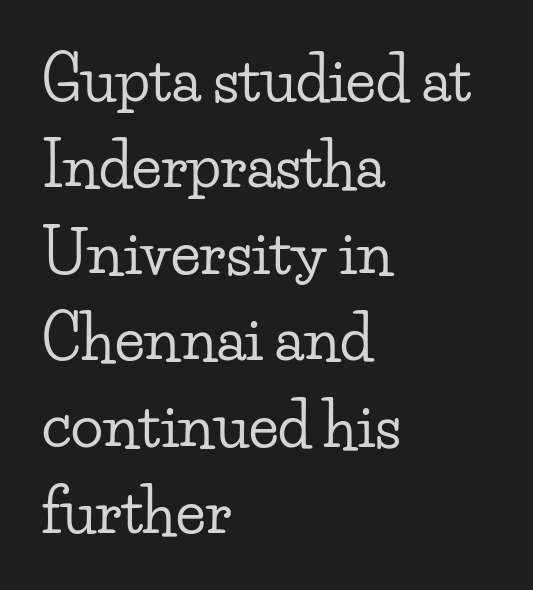
Q: Is the text italic (slanted)? A: No, it is upright.
Q: Is the typeface a serif or a sans-serif typeface? A: Serif.
Q: Is the text underlined? A: No.
Q: How is the paragraph aligned? A: Left-aligned.
Q: Is the spacing between letters normal or unusually wide? A: Normal.
Q: Is the spacing between lines tight, normal or loose? A: Normal.
Q: Width (condensed, normal, or wide)? A: Wide.
Q: Stroke contrast? A: Low.
Q: x-height? A: Small.
Q: Monospaced? A: No.
